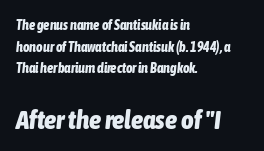
{"italic": "yes", "lean": "right", "slant_degrees": 6, "bold": "yes", "underline": "no", "align": "left", "line_spacing": "normal", "line_spacing_ratio": 1.55, "letter_spacing": "normal", "letter_spacing_em": 0.0, "larger_block": "second", "size_ratio": 1.93, "glyph_px": 27}
